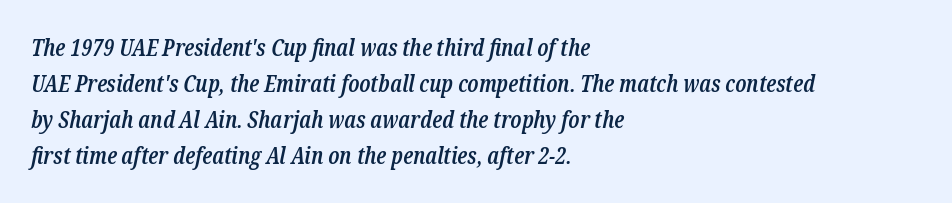
The image shows 23 px text type, italic (leaning right); set left-aligned, normal line spacing (1.57x), normal letter spacing, not underlined.
